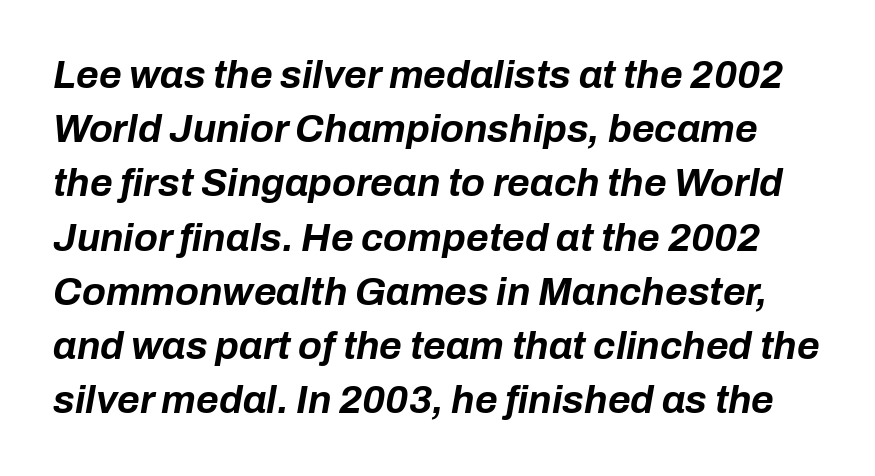
The image shows 39 px bold type, italic (leaning right); set normal line spacing (1.39x), normal letter spacing, not underlined; low stroke contrast and a medium x-height.
